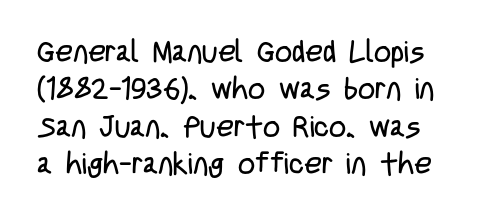
Between one letter and the next there's only the usual sliver of space. Character widths vary here, with narrow letters taking less room than wide ones. The axis of the letterforms is exactly vertical. Serifs: no, the terminals of the letterforms are clean.
